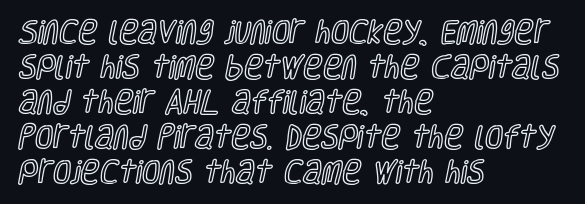
Q: Is the text italic (slanted)? A: Yes.
Q: Is the text underlined? A: No.
Q: How is the paragraph aligned? A: Left-aligned.
Q: Is the spacing between letters normal or unusually wide? A: Normal.
Q: Is the spacing between lines tight, normal or loose? A: Normal.
